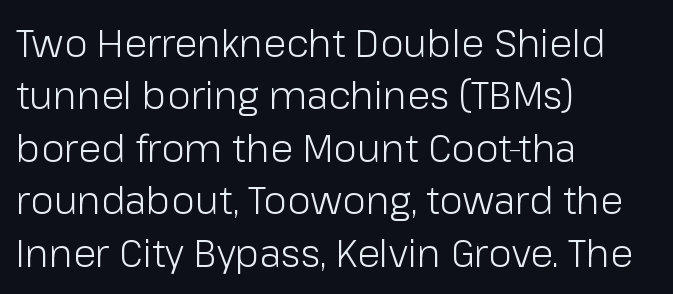
Does the copy run flush right? No — it runs flush left. The type sits square on the baseline with zero lean. Letter spacing: default. Just letters on the line, the space beneath them empty.
